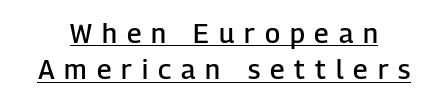
{"italic": "no", "bold": "semi", "underline": "yes", "line_spacing": "normal", "line_spacing_ratio": 1.35, "letter_spacing": "wide", "letter_spacing_em": 0.37, "glyph_px": 27}
